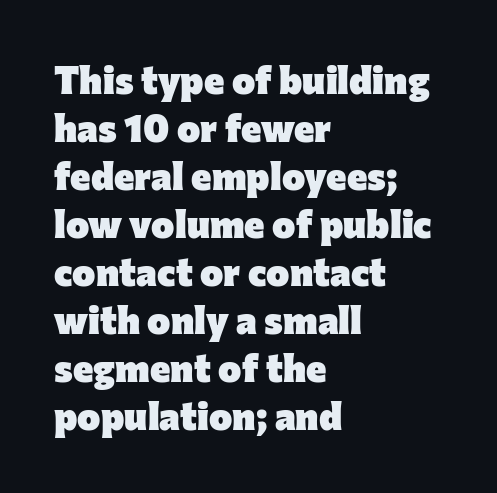
The designer went with a sans here, leaving each stem footless. Posture: vertical. A typesetter would call this proportional, since set widths differ per character. Anything drawn beneath the words? Only blank space.
